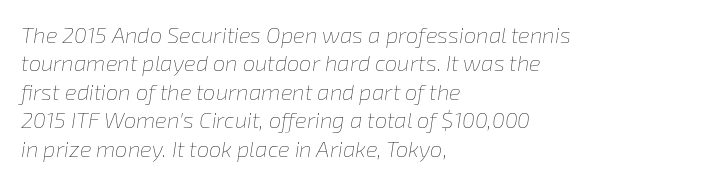
Q: Is the text bold? A: No.
Q: Is the text italic (slanted)? A: Yes, it leans right by about 8 degrees.
Q: Is the text underlined? A: No.
Q: How is the paragraph aligned? A: Left-aligned.
Q: Is the spacing between letters normal or unusually wide? A: Normal.
Q: Is the spacing between lines tight, normal or loose? A: Normal.
